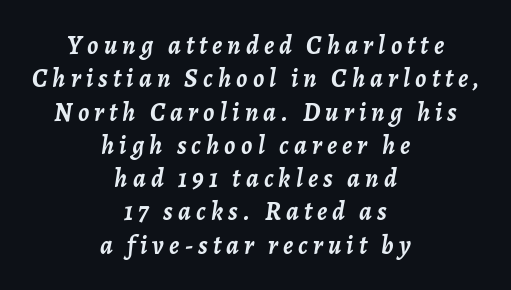
The image shows 26 px bold type, italic (leaning right); set centered, normal line spacing (1.28x), unusually wide letter spacing (+0.2 em), not underlined.
